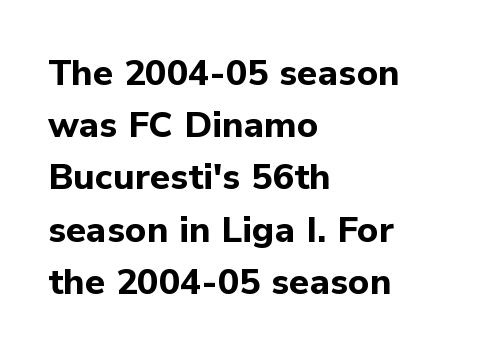
Q: Is the text bold? A: Yes.
Q: Is the text italic (slanted)? A: No, it is upright.
Q: Is the typeface a serif or a sans-serif typeface? A: Sans-serif.
Q: Is the text underlined? A: No.
Q: How is the paragraph aligned? A: Left-aligned.
Q: Is the spacing between letters normal or unusually wide? A: Normal.
Q: Is the spacing between lines tight, normal or loose? A: Normal.
Q: Width (condensed, normal, or wide)? A: Normal.
Q: Stroke contrast? A: Low.
Q: x-height? A: Medium.
Q: Monospaced? A: No.
